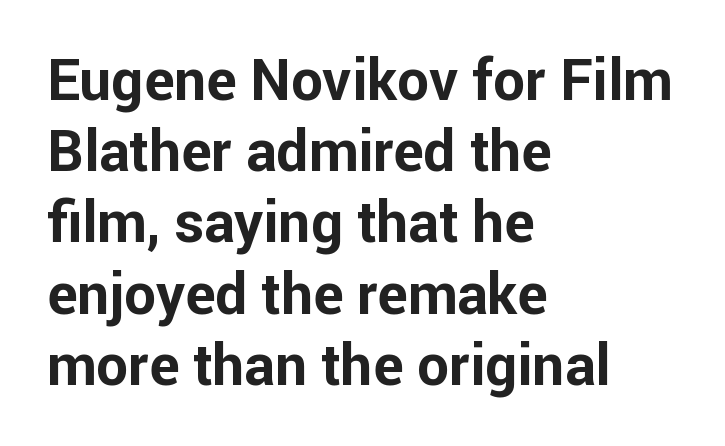
Q: Is the text bold? A: Yes.
Q: Is the text italic (slanted)? A: No, it is upright.
Q: Is the typeface a serif or a sans-serif typeface? A: Sans-serif.
Q: Is the text underlined? A: No.
Q: How is the paragraph aligned? A: Left-aligned.
Q: Is the spacing between letters normal or unusually wide? A: Normal.
Q: Is the spacing between lines tight, normal or loose? A: Normal.
Q: Width (condensed, normal, or wide)? A: Normal.
Q: Stroke contrast? A: Low.
Q: x-height? A: Medium.
Q: Monospaced? A: No.
